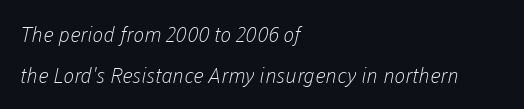
{"bold": "no", "underline": "no", "align": "left", "line_spacing": "loose", "line_spacing_ratio": 1.94, "letter_spacing": "normal", "letter_spacing_em": 0.0, "glyph_px": 21}
